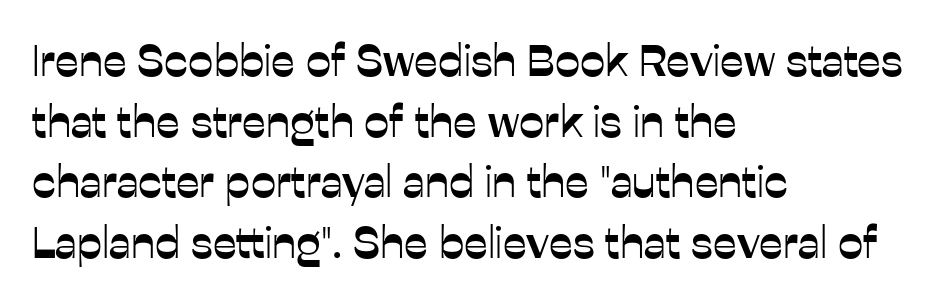
The space directly below the letters is spotless. Each line starts at the same left margin while the right side varies. Designer's note — italics off, roman on. The rendering uses natural spacing where letterforms have individual widths. Short note: letters normally spaced.
